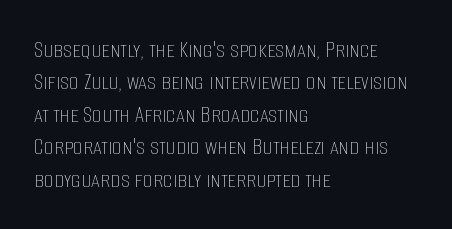
Q: Is the text bold? A: No.
Q: Is the text italic (slanted)? A: No, it is upright.
Q: Is the text underlined? A: No.
Q: How is the paragraph aligned? A: Left-aligned.
Q: Is the spacing between letters normal or unusually wide? A: Normal.
Q: Is the spacing between lines tight, normal or loose? A: Normal.
